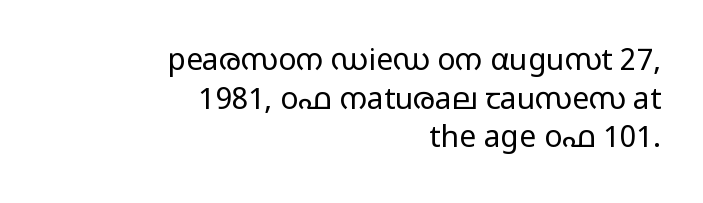
If you drew a ruler down the right edge, every line would touch it. The designer went with a sans here, leaving each stem footless. Observe the ordinary spacing: letters are neighbours, not strangers. Is this a fixed-width face? No — the glyphs have proportional, varying widths. Letters rest on an invisible, unmarked baseline.
